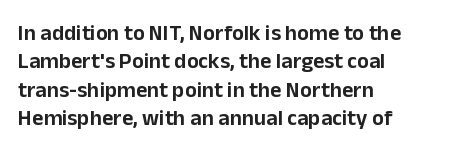
{"italic": "no", "underline": "no", "align": "left", "line_spacing": "normal", "line_spacing_ratio": 1.29, "letter_spacing": "normal", "letter_spacing_em": 0.0, "glyph_px": 22}
